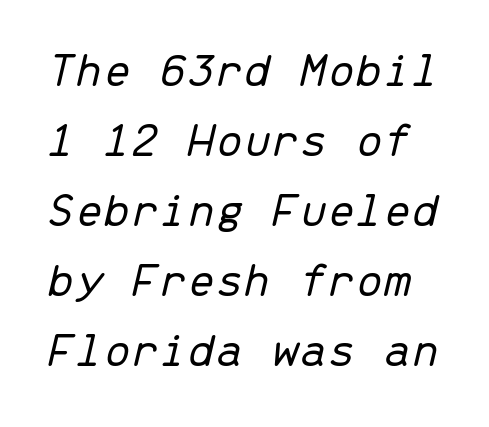
Q: Is the text bold? A: No.
Q: Is the text italic (slanted)? A: Yes, it leans right by about 13 degrees.
Q: Is the text underlined? A: No.
Q: Is the spacing between letters normal or unusually wide? A: Normal.
Q: Is the spacing between lines tight, normal or loose? A: Normal.
Q: Width (condensed, normal, or wide)? A: Normal.
Q: Stroke contrast? A: Low.
Q: x-height? A: Medium.
Q: Monospaced? A: Yes.
